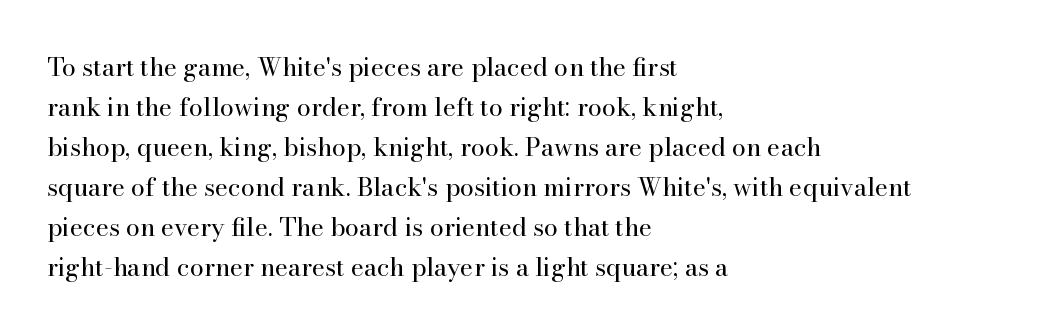
Q: Is the text bold? A: No.
Q: Is the text italic (slanted)? A: No, it is upright.
Q: Is the text underlined? A: No.
Q: How is the paragraph aligned? A: Left-aligned.
Q: Is the spacing between letters normal or unusually wide? A: Normal.
Q: Is the spacing between lines tight, normal or loose? A: Normal.
